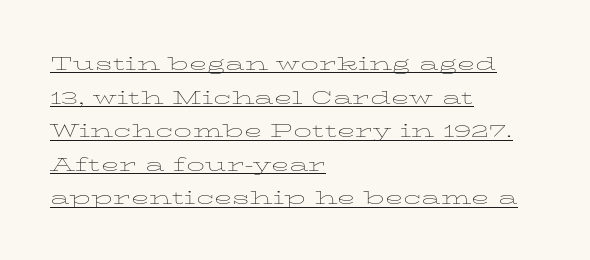
{"italic": "no", "bold": "no", "underline": "yes", "align": "left", "line_spacing": "normal", "line_spacing_ratio": 1.4, "letter_spacing": "normal", "letter_spacing_em": 0.0, "glyph_px": 24}
